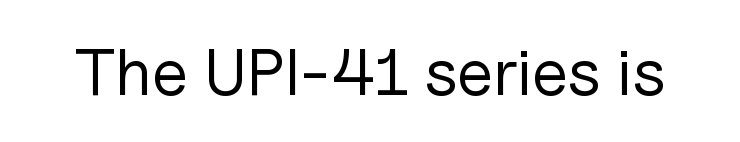
{"serif": "no", "italic": "no", "bold": "no", "weight": "regular", "width": "normal", "stroke_contrast": "low", "x_height": "medium", "monospaced": "no", "underline": "no", "letter_spacing": "normal", "letter_spacing_em": 0.0, "glyph_px": 66}
